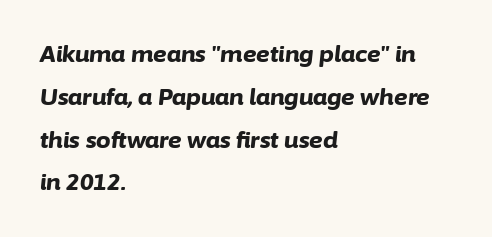
The image shows 23 px bold type, italic (leaning right); set left-aligned, line spacing 1.86x, normal letter spacing, not underlined.
